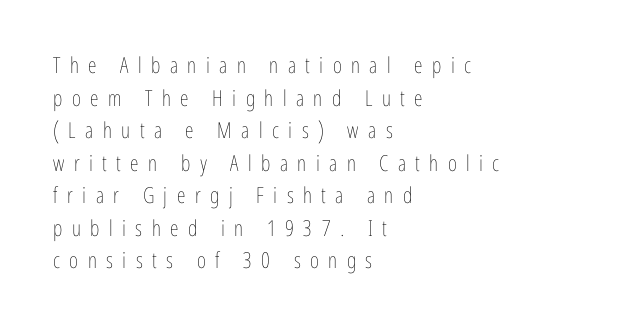
Q: Is the text bold? A: No.
Q: Is the text italic (slanted)? A: No, it is upright.
Q: Is the text underlined? A: No.
Q: How is the paragraph aligned? A: Left-aligned.
Q: Is the spacing between letters normal or unusually wide? A: Unusually wide.
Q: Is the spacing between lines tight, normal or loose? A: Normal.
